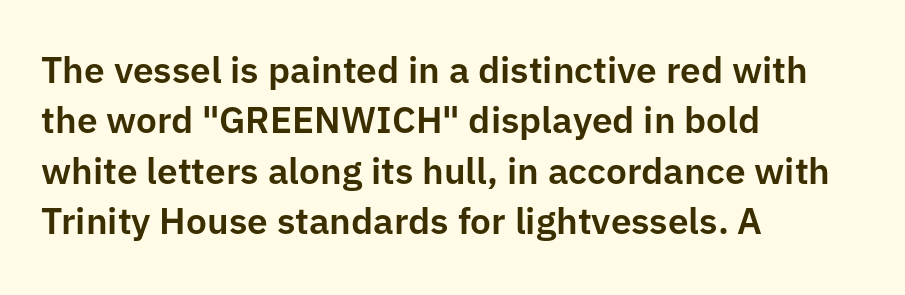
Each letter keeps its own natural width here, so spacing adapts to shape. The block of text has a typical density, with ordinary space between rows. A roman cut, with each character standing at attention. Beneath every word, the page is bare. These lines are composed in type without serifs. Inter-character spacing is left at the font's built-in metrics.
